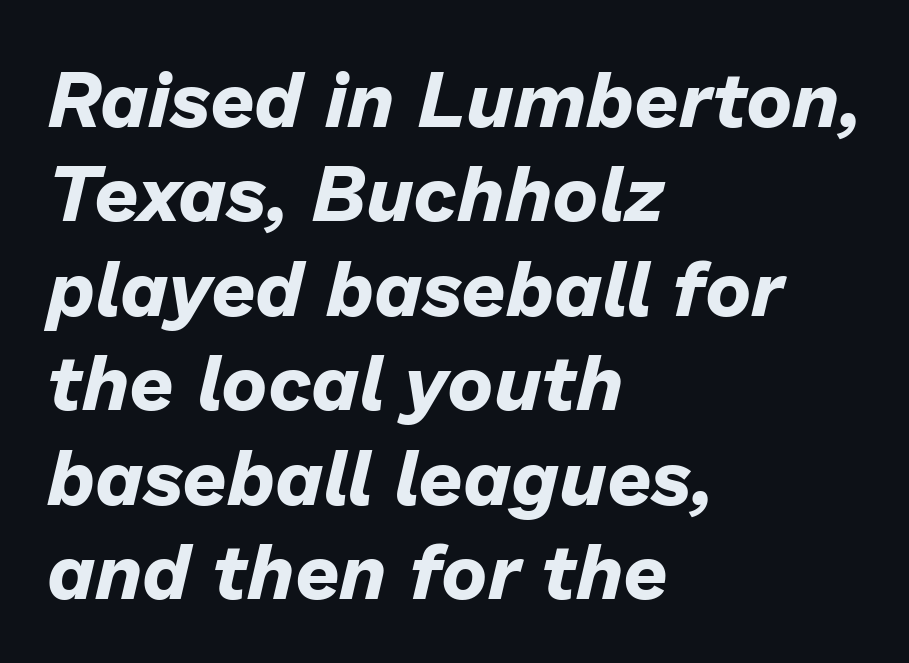
{"italic": "yes", "lean": "right", "slant_degrees": 13, "bold": "yes", "weight": "bold", "width": "normal", "stroke_contrast": "low", "x_height": "medium", "monospaced": "no", "underline": "no", "align": "left", "line_spacing_ratio": 1.21, "letter_spacing": "normal", "letter_spacing_em": 0.0, "glyph_px": 78}
